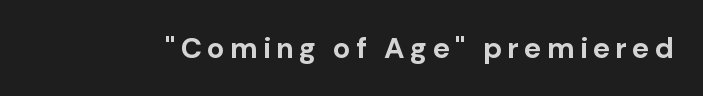
A typesetter would label this face a sans. Character widths vary here, with narrow letters taking less room than wide ones. The face used here has the dense, thick strokes of a bold. No italicization has been applied; the sample stays upright. Letters rest on an invisible, unmarked baseline.
